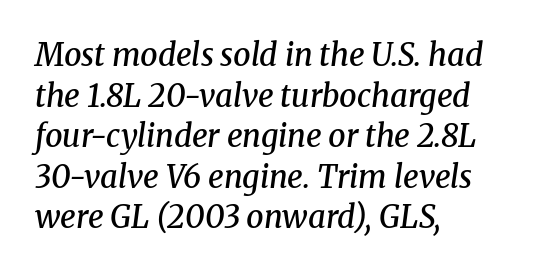
The lines sit at an ordinary, default distance from one another. The compositor pushed each line to the left boundary. The passage shown is typed in a proportional face where columns would drift. Inter-character spacing is left at the font's built-in metrics.
